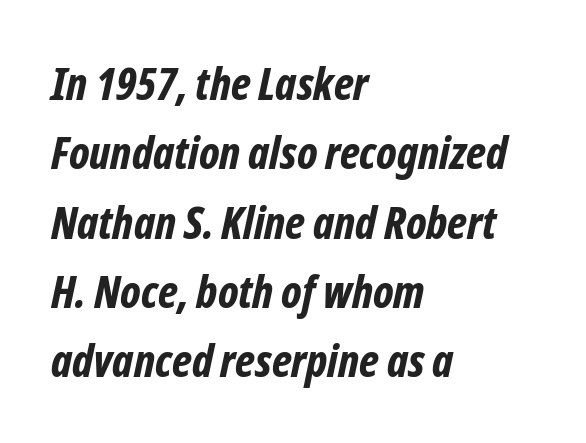
Tracking here is standard; glyphs follow each other at the usual distance. Leading matches the norm, producing a regular column. Reading down the block, your eye returns to a fixed left position each line. It's the slanting kind of type. In terms of weight, the rendering is a true, heavy bold.
